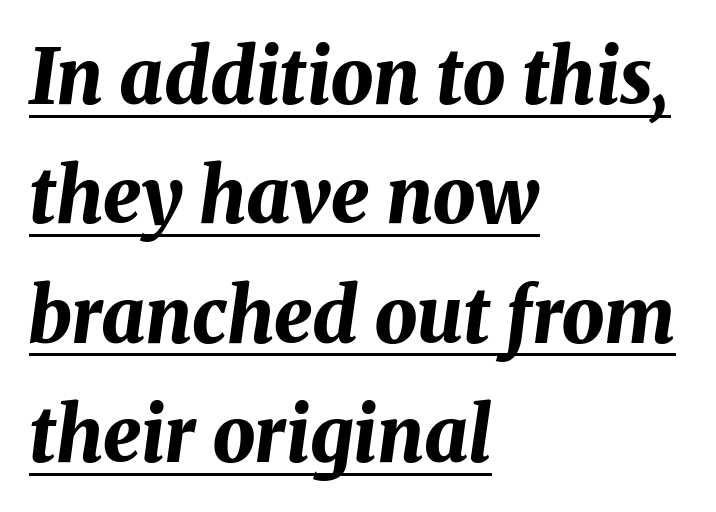
This sample uses an oblique cut, with every glyph tilted off the vertical. Tracking value appears to be zero — textbook default spacing. The passage shown is typed in a proportional face where columns would drift. Weight check: bold — yes, fully.
